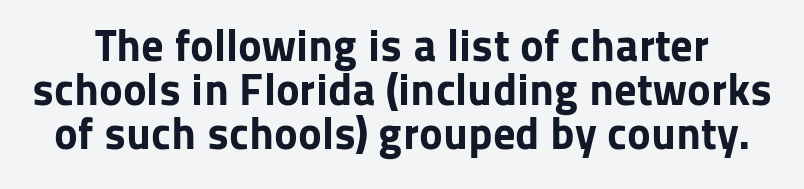
Each letter keeps its own natural width here, so spacing adapts to shape. The rendering uses a bold face; every stroke is thick and dark. The face used here is a sans, in the tradition of grotesques and geometrics. Quick note: underline off. Closely set lines give the paragraph a compact silhouette.
